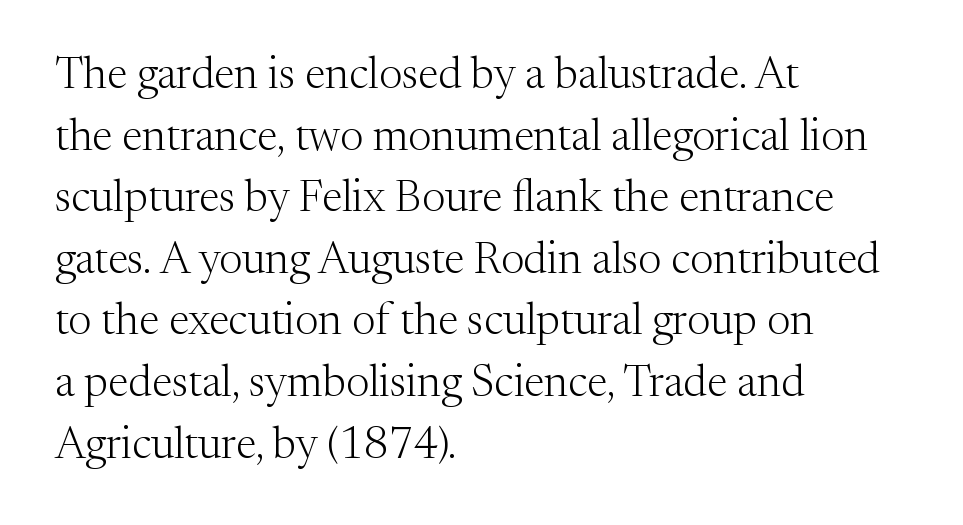
Q: Is the text bold? A: No.
Q: Is the text italic (slanted)? A: No, it is upright.
Q: Is the typeface a serif or a sans-serif typeface? A: Serif.
Q: Is the text underlined? A: No.
Q: How is the paragraph aligned? A: Left-aligned.
Q: Is the spacing between letters normal or unusually wide? A: Normal.
Q: Is the spacing between lines tight, normal or loose? A: Normal.
Q: Width (condensed, normal, or wide)? A: Normal.
Q: Stroke contrast? A: Medium.
Q: x-height? A: Medium.
Q: Monospaced? A: No.
